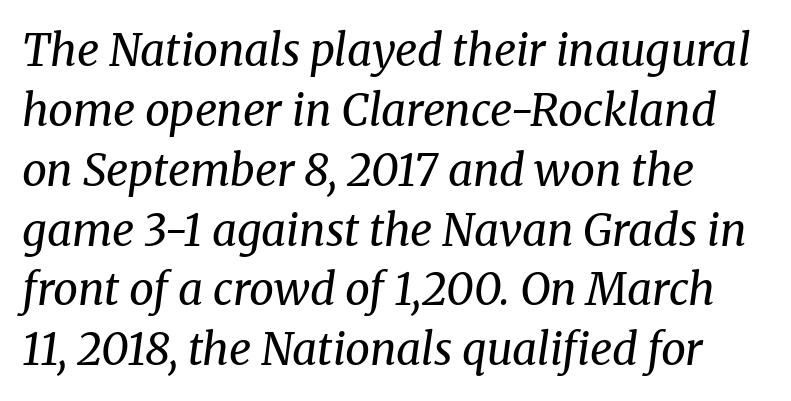
Q: Is the text bold? A: No.
Q: Is the text italic (slanted)? A: Yes, it leans right by about 8 degrees.
Q: Is the typeface a serif or a sans-serif typeface? A: Serif.
Q: Is the text underlined? A: No.
Q: How is the paragraph aligned? A: Left-aligned.
Q: Is the spacing between letters normal or unusually wide? A: Normal.
Q: Is the spacing between lines tight, normal or loose? A: Normal.
Q: Width (condensed, normal, or wide)? A: Normal.
Q: Stroke contrast? A: Medium.
Q: x-height? A: Medium.
Q: Monospaced? A: No.
